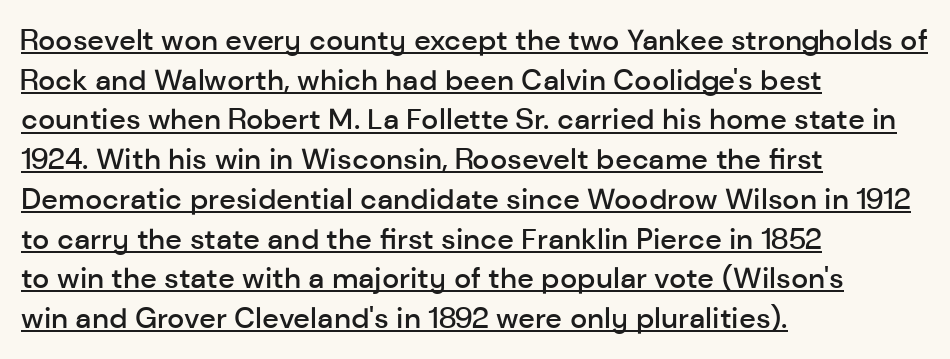
{"serif": "no", "italic": "no", "bold": "semi", "weight": "semibold", "width": "normal", "stroke_contrast": "low", "x_height": "medium", "monospaced": "no", "underline": "yes", "align": "left", "line_spacing": "normal", "line_spacing_ratio": 1.37, "letter_spacing": "normal", "letter_spacing_em": 0.0, "glyph_px": 29}
